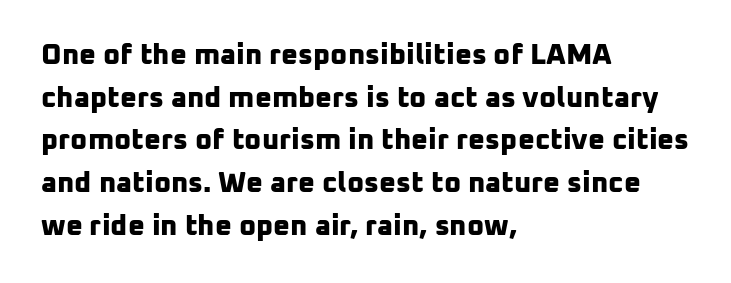
The image shows 29 px bold sans-serif type; set left-aligned, normal line spacing (1.47x), normal letter spacing, not underlined; low stroke contrast and a medium x-height.
